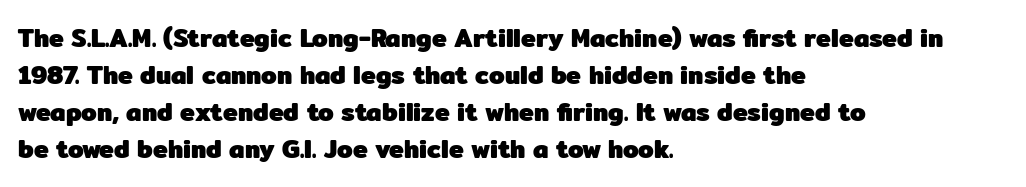
The image shows 25 px bold type, upright; set left-aligned, normal line spacing (1.48x), normal letter spacing, not underlined.
